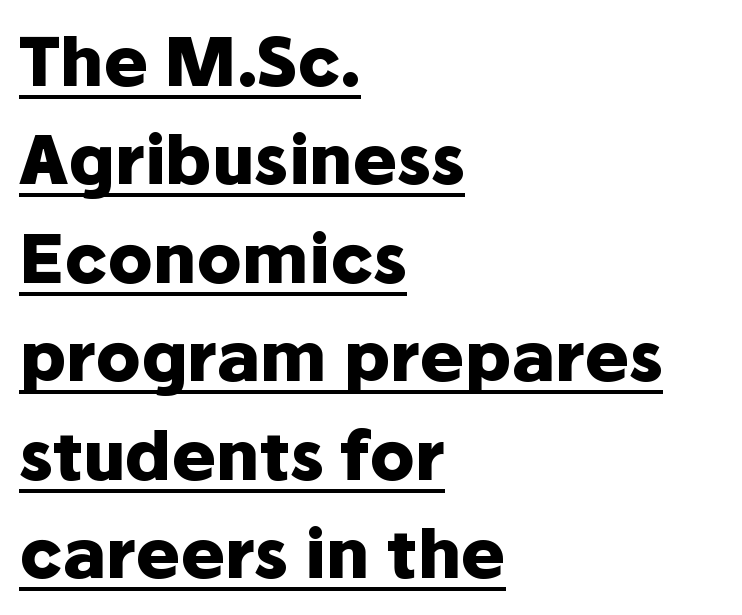
Q: Is the text bold? A: Yes.
Q: Is the text italic (slanted)? A: No, it is upright.
Q: Is the typeface a serif or a sans-serif typeface? A: Sans-serif.
Q: Is the text underlined? A: Yes.
Q: How is the paragraph aligned? A: Left-aligned.
Q: Is the spacing between letters normal or unusually wide? A: Normal.
Q: Is the spacing between lines tight, normal or loose? A: Normal.
Q: Width (condensed, normal, or wide)? A: Normal.
Q: Stroke contrast? A: Low.
Q: x-height? A: Medium.
Q: Monospaced? A: No.
